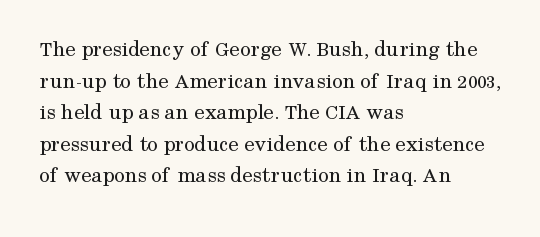
The strokes are not fattened; the text isn't bold. Beneath every word, the page is bare. Every row of glyphs begins at an identical x-position on the left. In terms of posture, this sample is upright.
